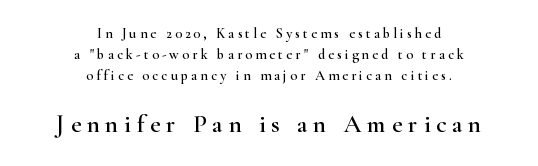
{"italic": "no", "underline": "no", "align": "center", "line_spacing": "normal", "line_spacing_ratio": 1.51, "letter_spacing": "wide", "letter_spacing_em": 0.23, "larger_block": "second", "size_ratio": 1.79, "glyph_px": 25}
